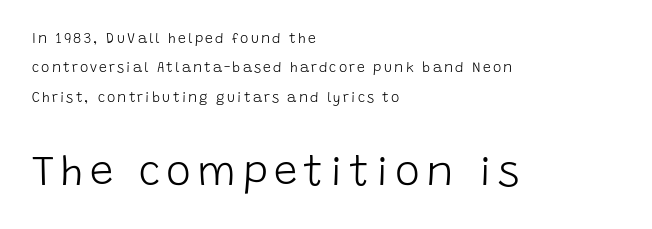
The image shows 42 px light sans-serif type, upright; set left-aligned, loose line spacing (2.1x), not underlined; the second (bottom) block is 3.0x larger; low stroke contrast and a large x-height.
